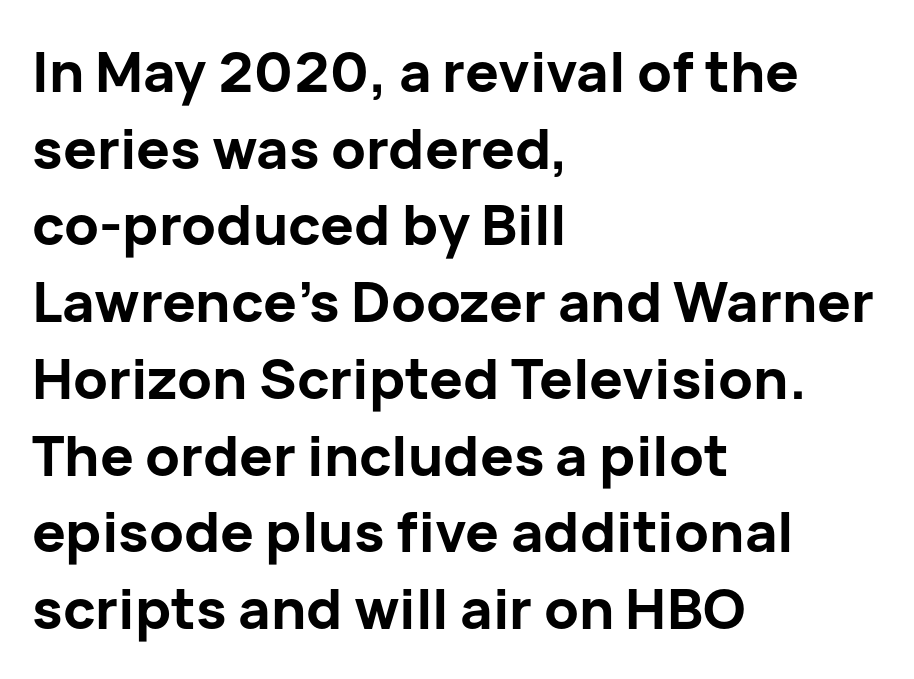
The image shows 56 px bold sans-serif type, upright; set left-aligned, normal line spacing (1.37x), normal letter spacing, not underlined; low stroke contrast and a medium x-height.
